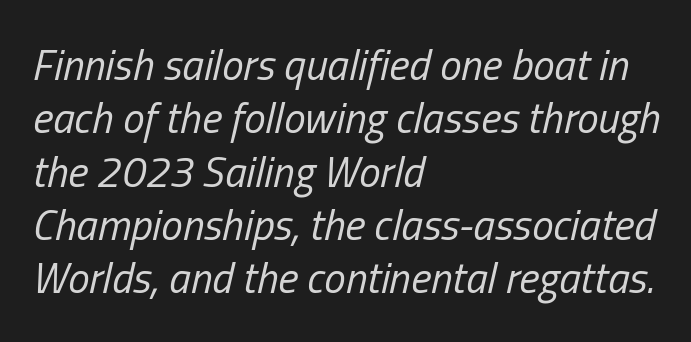
The image shows 43 px regular-weight, condensed type, italic (leaning right); set left-aligned, line spacing 1.24x, normal letter spacing, not underlined; low stroke contrast and a medium x-height.
